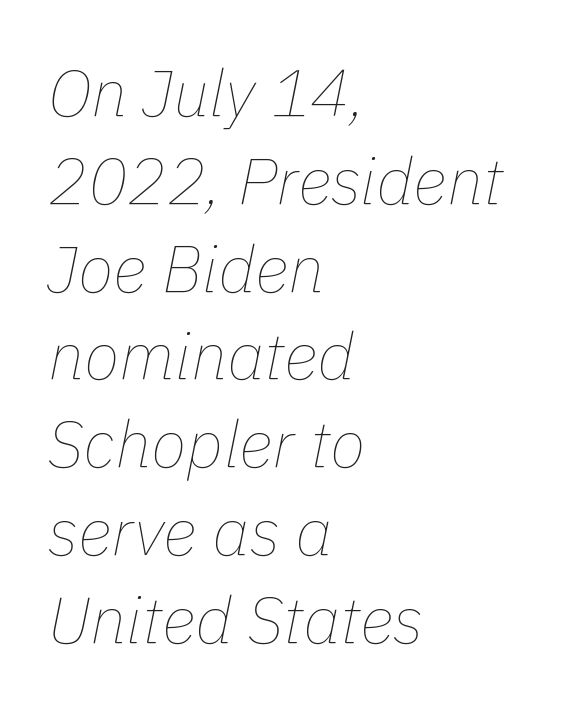
{"italic": "yes", "lean": "right", "slant_degrees": 11, "bold": "no", "weight": "thin", "width": "normal", "stroke_contrast": "low", "x_height": "medium", "monospaced": "no", "underline": "no", "align": "left", "line_spacing": "normal", "line_spacing_ratio": 1.33, "letter_spacing": "normal", "letter_spacing_em": 0.0, "glyph_px": 66}
